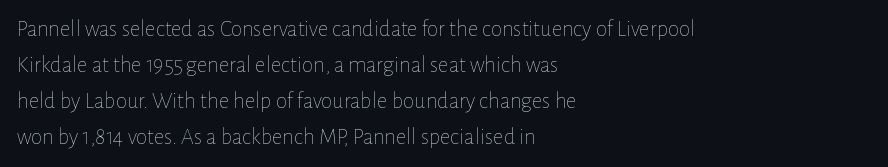
{"italic": "no", "bold": "no", "underline": "no", "align": "left", "line_spacing": "normal", "line_spacing_ratio": 1.57, "letter_spacing": "normal", "letter_spacing_em": 0.0, "glyph_px": 23}
